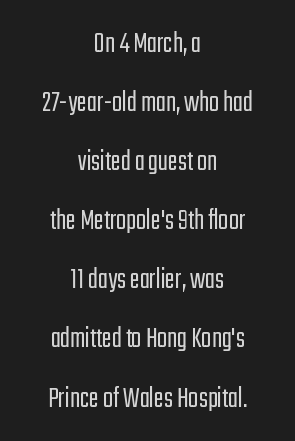
{"serif": "no", "italic": "no", "bold": "no", "weight": "light", "width": "condensed", "stroke_contrast": "low", "x_height": "medium", "monospaced": "no", "underline": "no", "align": "center", "line_spacing": "loose", "line_spacing_ratio": 1.97, "letter_spacing": "normal", "letter_spacing_em": 0.0, "glyph_px": 30}
